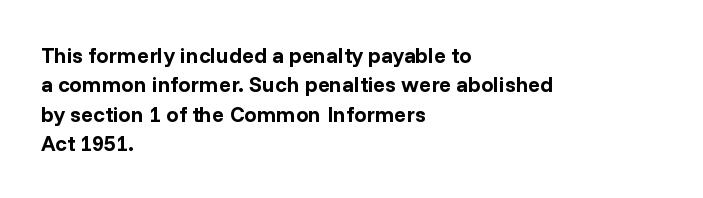
{"italic": "no", "bold": "yes", "underline": "no", "align": "left", "line_spacing": "normal", "line_spacing_ratio": 1.33, "letter_spacing": "normal", "letter_spacing_em": 0.0, "glyph_px": 22}
